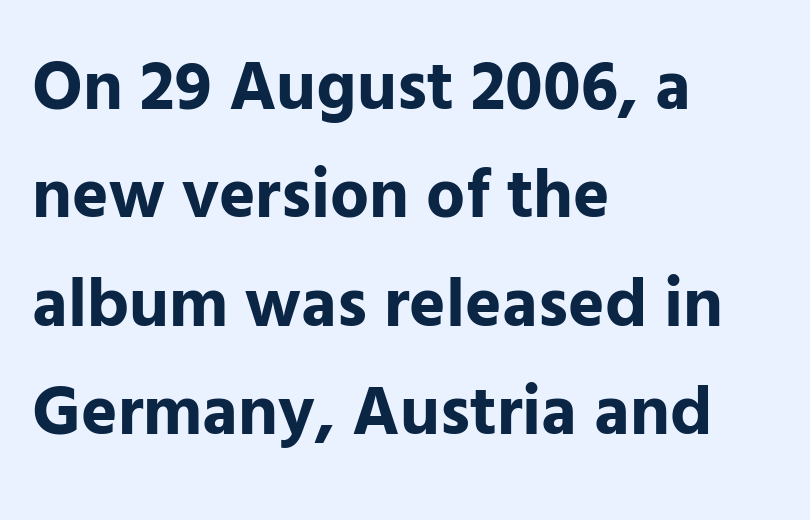
The image shows 69 px bold sans-serif type, upright; set left-aligned, normal line spacing (1.57x), normal letter spacing, not underlined; low stroke contrast and a medium x-height.
